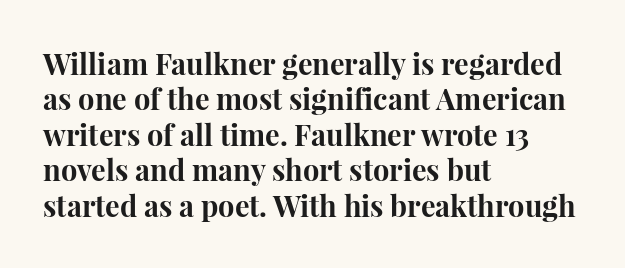
Anything drawn beneath the words? Only blank space. Weight: bold. Is this a sans? No — the strokes have serifs. The line texture is even and compact thanks to regular tracking. Do the letters lean? They stand straight. Alignment: flush left.
